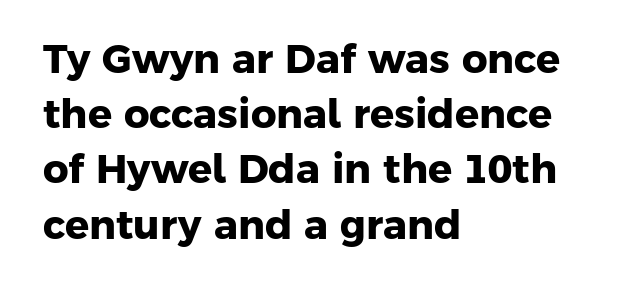
The space beneath each line is pristine and unruled. These lines sit exactly where default settings would place them. The tracking reads as untouched default to a designer's eye. Thick stems and heavy bowls — unmistakably bold. Is this a fixed-width face? No — the glyphs have proportional, varying widths. Letterform terminals end flat and unadorned throughout the passage.
